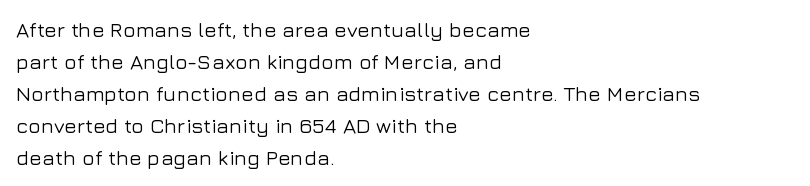
The image shows 21 px text type, upright; set left-aligned, normal line spacing (1.52x), normal letter spacing, not underlined.
